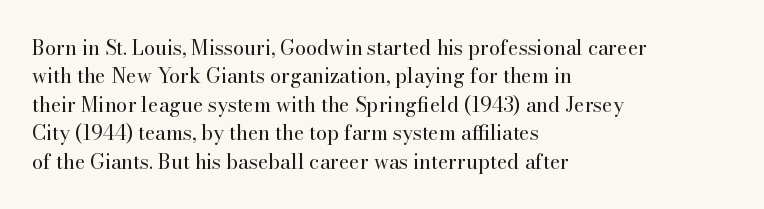
Glyph-to-glyph distance matches everyday printed text. One glance says typical: line gaps are just what's usual. A bare baseline throughout the passage. Does the lettering tilt? It doesn't — this is upright.
